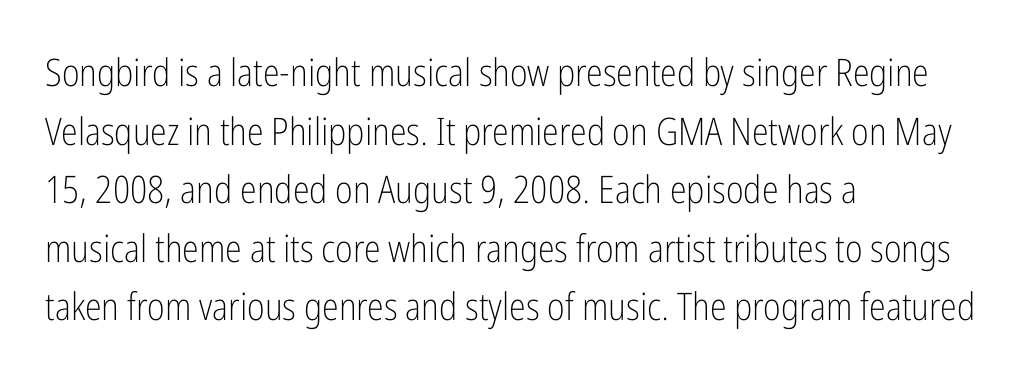
Q: Is the text bold? A: No.
Q: Is the text italic (slanted)? A: No, it is upright.
Q: Is the typeface a serif or a sans-serif typeface? A: Sans-serif.
Q: Is the text underlined? A: No.
Q: How is the paragraph aligned? A: Left-aligned.
Q: Is the spacing between letters normal or unusually wide? A: Normal.
Q: Is the spacing between lines tight, normal or loose? A: Normal.
Q: Width (condensed, normal, or wide)? A: Condensed.
Q: Stroke contrast? A: Low.
Q: x-height? A: Medium.
Q: Monospaced? A: No.
